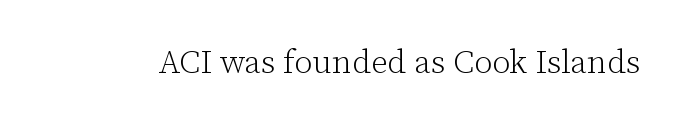
The image shows 33 px light serif type, upright; set normal letter spacing, not underlined; low stroke contrast and a medium x-height.
